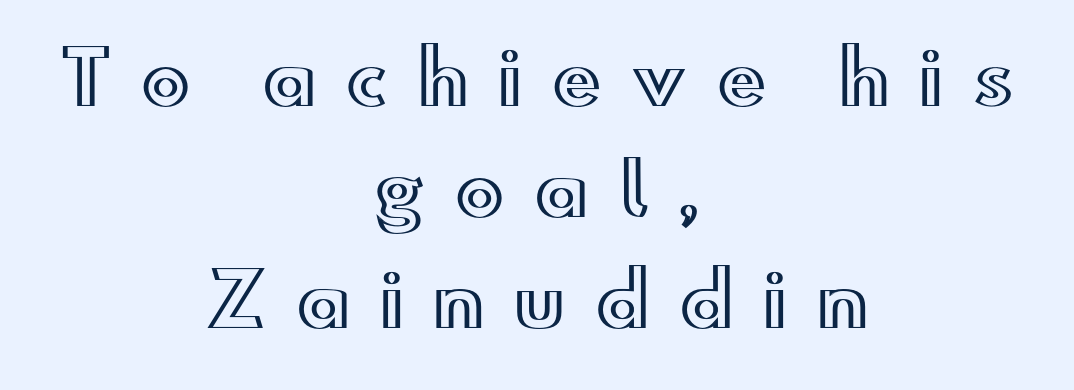
{"italic": "no", "width": "wide", "x_height": "small", "monospaced": "no", "underline": "no", "align": "center", "line_spacing": "normal", "line_spacing_ratio": 1.52, "letter_spacing": "wide", "letter_spacing_em": 0.41, "glyph_px": 73}
